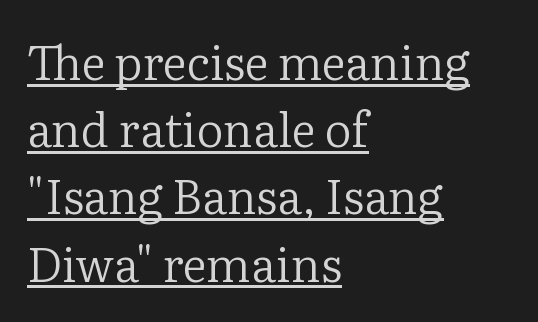
Line beginnings align vertically; line endings do not. Vertical spacing — default. Style check: upright. This sample has the flowing, uneven cadence of proportional lettering. The designer went with a serif here, giving each stem small feet. Emphasis is given by a line drawn under the lettering.
